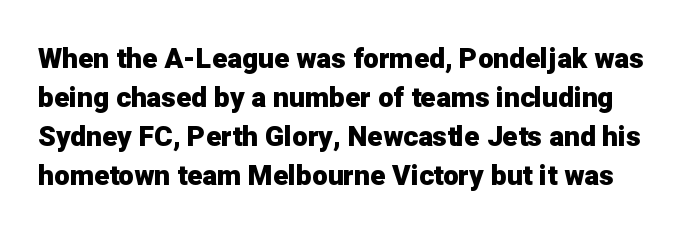
{"serif": "no", "italic": "no", "bold": "yes", "weight": "heavy", "width": "normal", "stroke_contrast": "low", "x_height": "medium", "monospaced": "no", "underline": "no", "line_spacing": "normal", "line_spacing_ratio": 1.39, "letter_spacing": "normal", "letter_spacing_em": 0.0, "glyph_px": 28}
